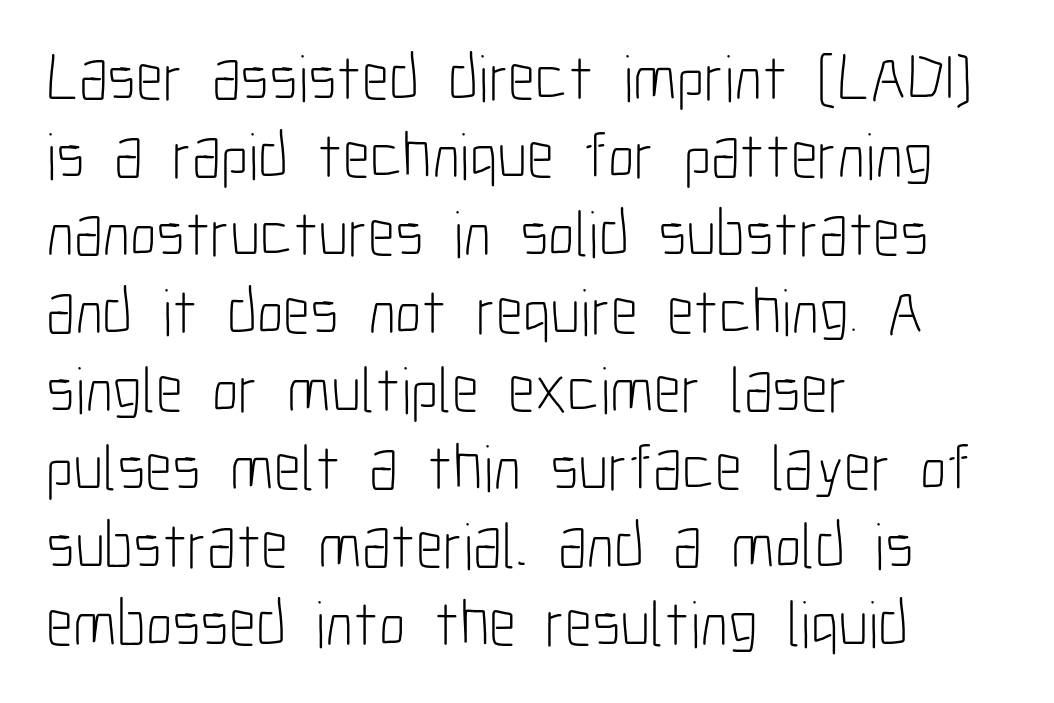
Q: Is the text bold? A: No.
Q: Is the text italic (slanted)? A: No, it is upright.
Q: Is the typeface a serif or a sans-serif typeface? A: Sans-serif.
Q: Is the text underlined? A: No.
Q: How is the paragraph aligned? A: Left-aligned.
Q: Is the spacing between letters normal or unusually wide? A: Normal.
Q: Width (condensed, normal, or wide)? A: Condensed.
Q: Stroke contrast? A: Low.
Q: x-height? A: Medium.
Q: Monospaced? A: No.
